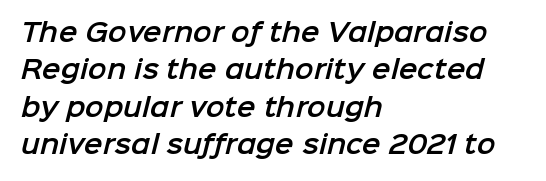
The image shows 25 px text type; set left-aligned, normal line spacing (1.5x), normal letter spacing, not underlined.
